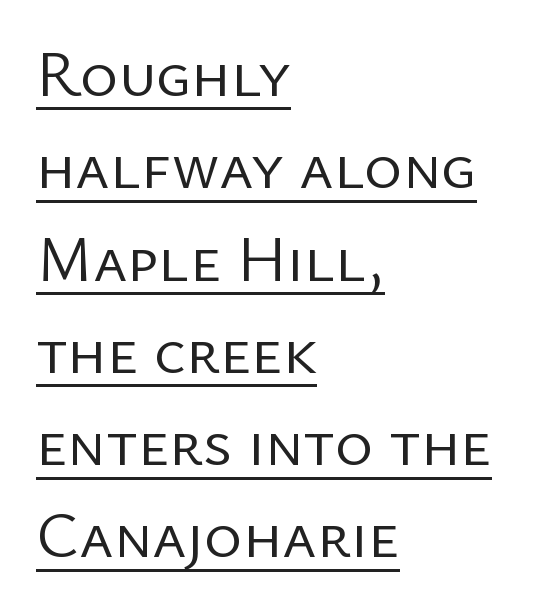
The letters advance in unequal steps, a hallmark of proportional type. Look at the tracking — it's just the regular setting, nothing added. Has an underline been added? It has. Nope, no serifs anywhere on these letters. Stroke thickness stays within the range of a standard reading face or lighter.
